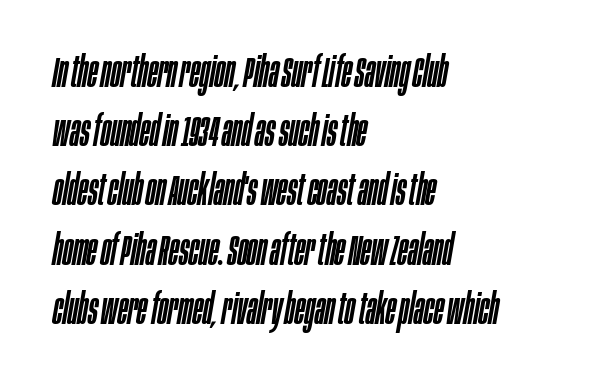
Is this a fixed-width face? No — the glyphs have proportional, varying widths. Each word holds together tightly as a unit, with standard inter-letter gaps. Beneath every word, the page is bare. Designer's note — italics engaged. Reading down the block, your eye returns to a fixed left position each line. In terms of leading, this rendering sits right in the middle.
